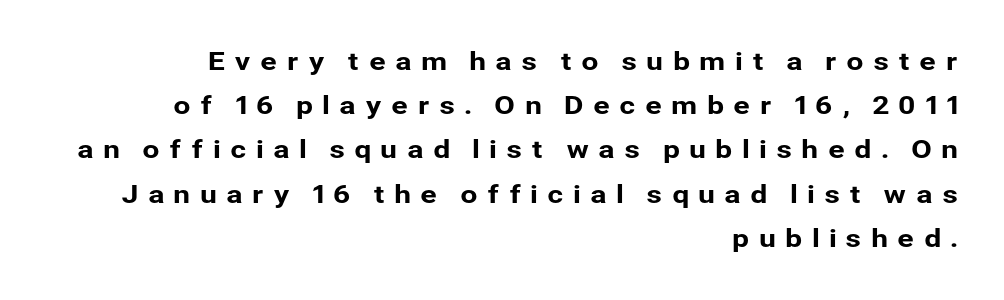
Q: Is the text italic (slanted)? A: No, it is upright.
Q: Is the text underlined? A: No.
Q: How is the paragraph aligned? A: Right-aligned.
Q: Is the spacing between letters normal or unusually wide? A: Unusually wide.
